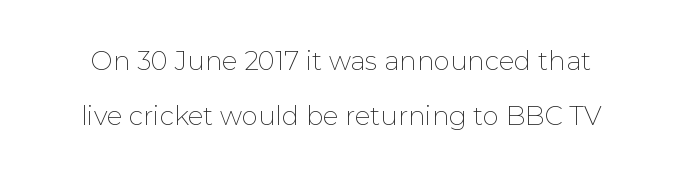
The image shows 26 px text type, upright; set loose line spacing (2.13x), normal letter spacing, not underlined.
